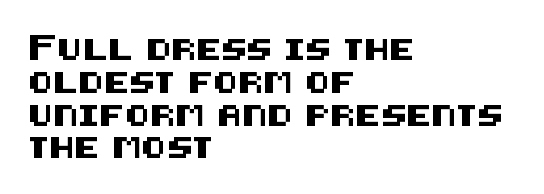
{"italic": "no", "underline": "no", "align": "left", "line_spacing": "normal", "line_spacing_ratio": 1.56, "letter_spacing": "normal", "letter_spacing_em": 0.0, "glyph_px": 21}
